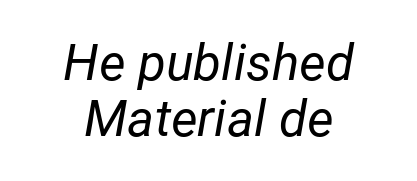
Q: Is the text bold? A: No.
Q: Is the text italic (slanted)? A: Yes, it leans right by about 12 degrees.
Q: Is the text underlined? A: No.
Q: How is the paragraph aligned? A: Centered.
Q: Is the spacing between letters normal or unusually wide? A: Normal.
Q: Is the spacing between lines tight, normal or loose? A: Tight.
Q: Width (condensed, normal, or wide)? A: Normal.
Q: Stroke contrast? A: Low.
Q: x-height? A: Medium.
Q: Monospaced? A: No.
